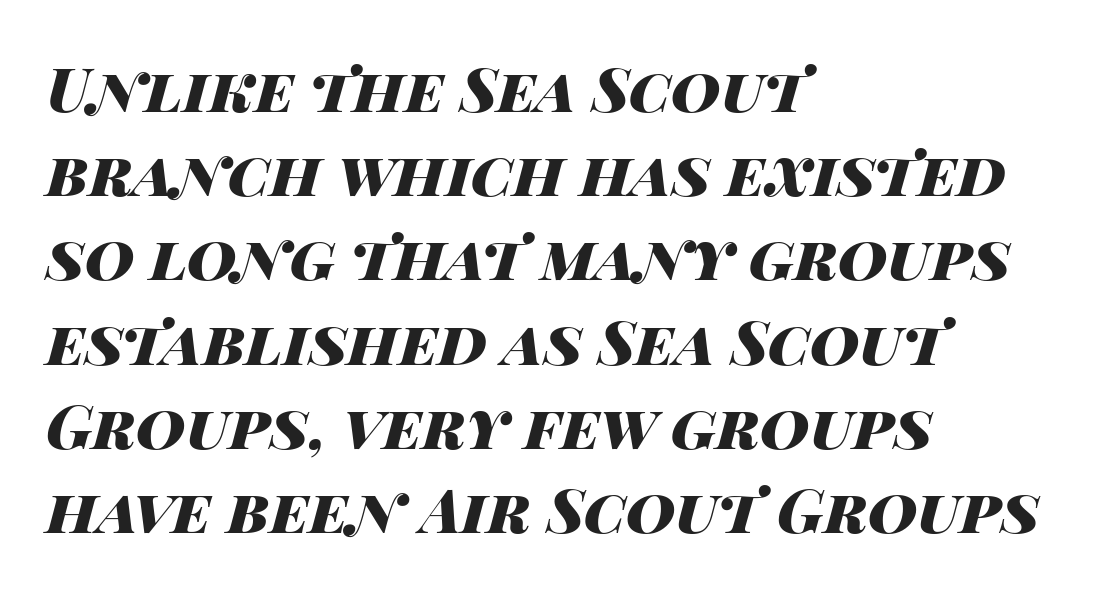
Q: Is the text bold? A: Yes.
Q: Is the text italic (slanted)? A: Yes, it leans right by about 14 degrees.
Q: Is the text underlined? A: No.
Q: How is the paragraph aligned? A: Left-aligned.
Q: Is the spacing between letters normal or unusually wide? A: Normal.
Q: Is the spacing between lines tight, normal or loose? A: Normal.
Q: Width (condensed, normal, or wide)? A: Wide.
Q: Stroke contrast? A: High.
Q: x-height? A: Large.
Q: Monospaced? A: No.
